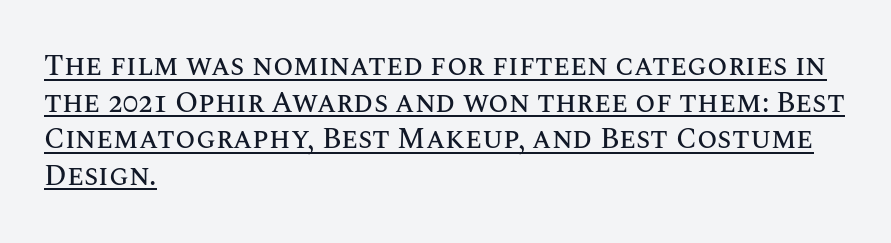
The designer left line spacing at the default. Underlining? Definitely there. A typesetter would call this zero additional tracking. Is this a fixed-width face? No — the glyphs have proportional, varying widths. Where is the straight margin? On the left. Posture: straight, roman, zero tilt.
